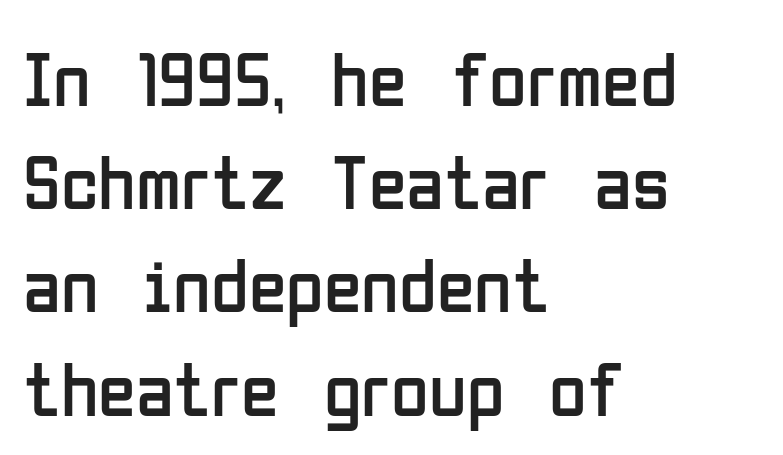
{"serif": "no", "italic": "no", "bold": "no", "weight": "regular", "width": "condensed", "stroke_contrast": "low", "x_height": "medium", "monospaced": "no", "underline": "no", "align": "left", "line_spacing": "normal", "line_spacing_ratio": 1.34, "letter_spacing": "normal", "letter_spacing_em": 0.0, "glyph_px": 77}
